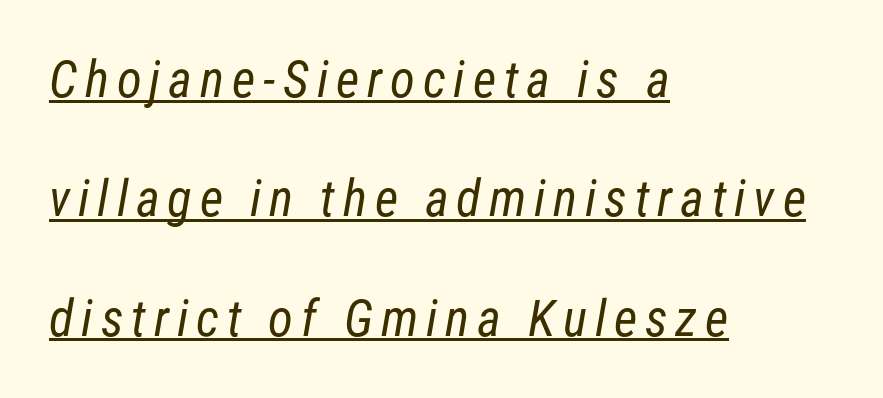
{"serif": "no", "bold": "no", "weight": "regular", "width": "condensed", "stroke_contrast": "low", "x_height": "medium", "monospaced": "no", "underline": "yes", "align": "left", "line_spacing": "loose", "line_spacing_ratio": 2.34, "glyph_px": 51}
